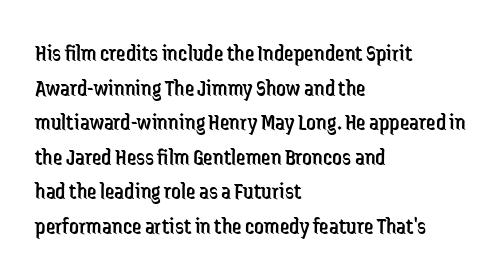
Regarding leading, the lines here are spaced in the standard way. The letters look calm and open, with moderate or lighter stems. Layout note: lines flush left. The rendering keeps characters at their native spacing. The lettering stays uniformly vertical, giving the passage a roman look. Underline: absent.
